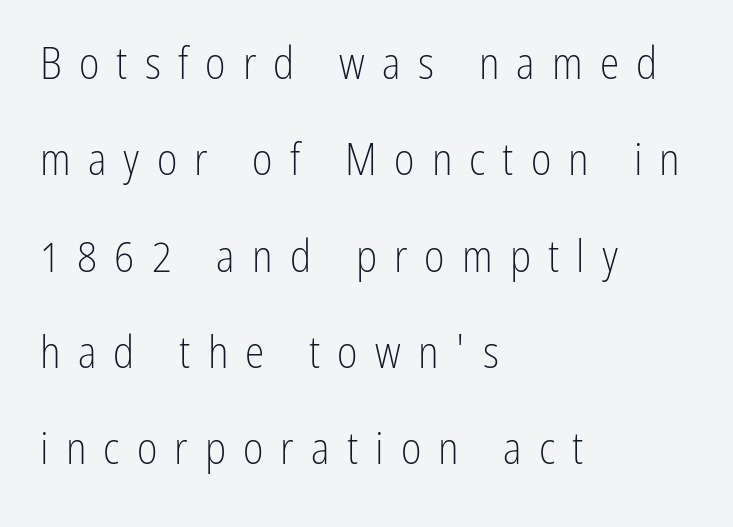
Q: Is the text bold? A: No.
Q: Is the text italic (slanted)? A: No, it is upright.
Q: Is the typeface a serif or a sans-serif typeface? A: Sans-serif.
Q: Is the text underlined? A: No.
Q: How is the paragraph aligned? A: Left-aligned.
Q: Is the spacing between letters normal or unusually wide? A: Unusually wide.
Q: Is the spacing between lines tight, normal or loose? A: Loose.
Q: Width (condensed, normal, or wide)? A: Condensed.
Q: Stroke contrast? A: Low.
Q: x-height? A: Medium.
Q: Monospaced? A: No.
